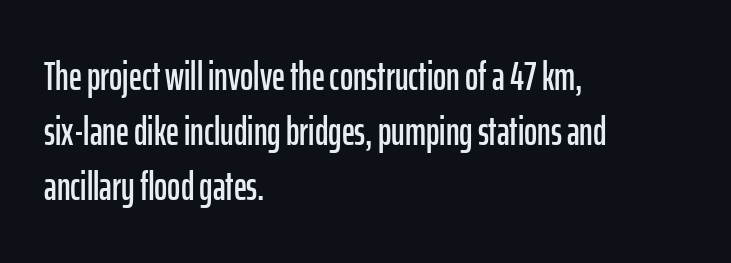
The image shows 40 px condensed sans-serif type, upright; set left-aligned, normal line spacing (1.38x), normal letter spacing, not underlined; low stroke contrast and a medium x-height.
